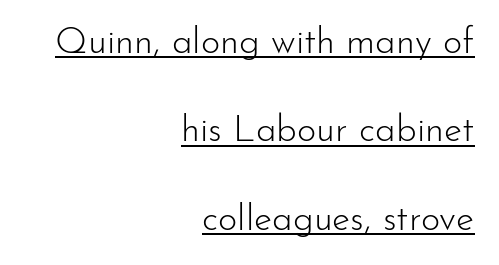
{"serif": "no", "italic": "no", "bold": "no", "weight": "light", "width": "normal", "stroke_contrast": "low", "x_height": "small", "monospaced": "no", "underline": "yes", "align": "right", "line_spacing": "loose", "line_spacing_ratio": 2.39, "letter_spacing": "normal", "letter_spacing_em": 0.0, "glyph_px": 37}
